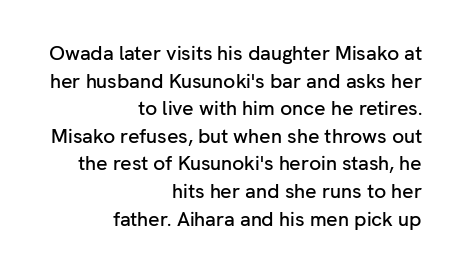
{"italic": "no", "underline": "no", "align": "right", "line_spacing": "normal", "line_spacing_ratio": 1.38, "letter_spacing": "normal", "letter_spacing_em": 0.0, "glyph_px": 20}
